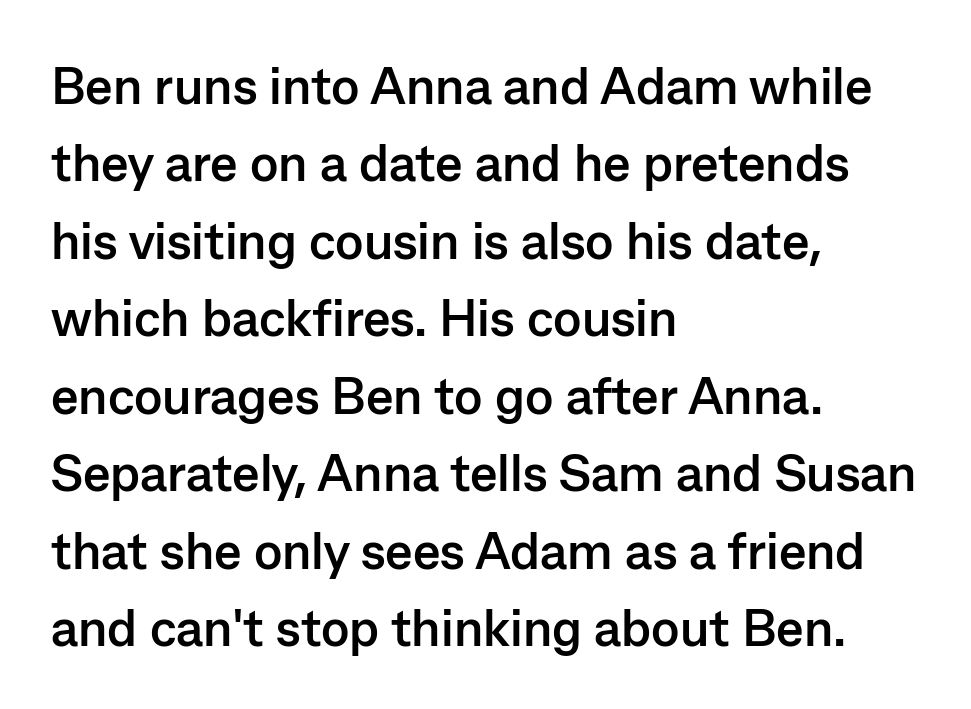
Note: no serifs on the glyphs. Think of a printed novel: that variable character pitch is what you see here. Pretty heavy lettering here — definitely bold. Underline: absent.
